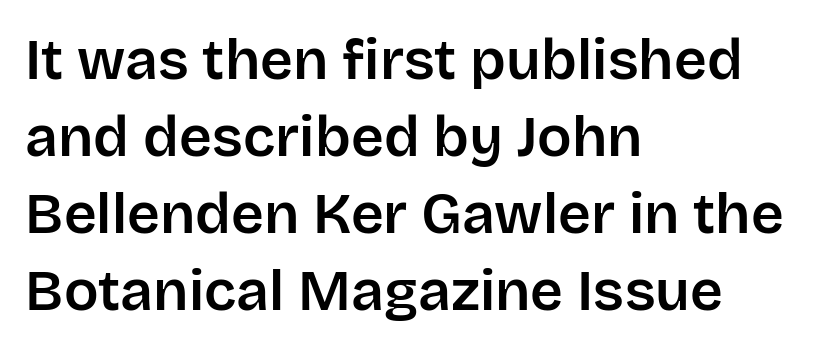
{"serif": "no", "italic": "no", "width": "normal", "stroke_contrast": "low", "x_height": "large", "monospaced": "no", "underline": "no", "align": "left", "line_spacing": "normal", "line_spacing_ratio": 1.35, "letter_spacing": "normal", "letter_spacing_em": 0.0, "glyph_px": 57}
